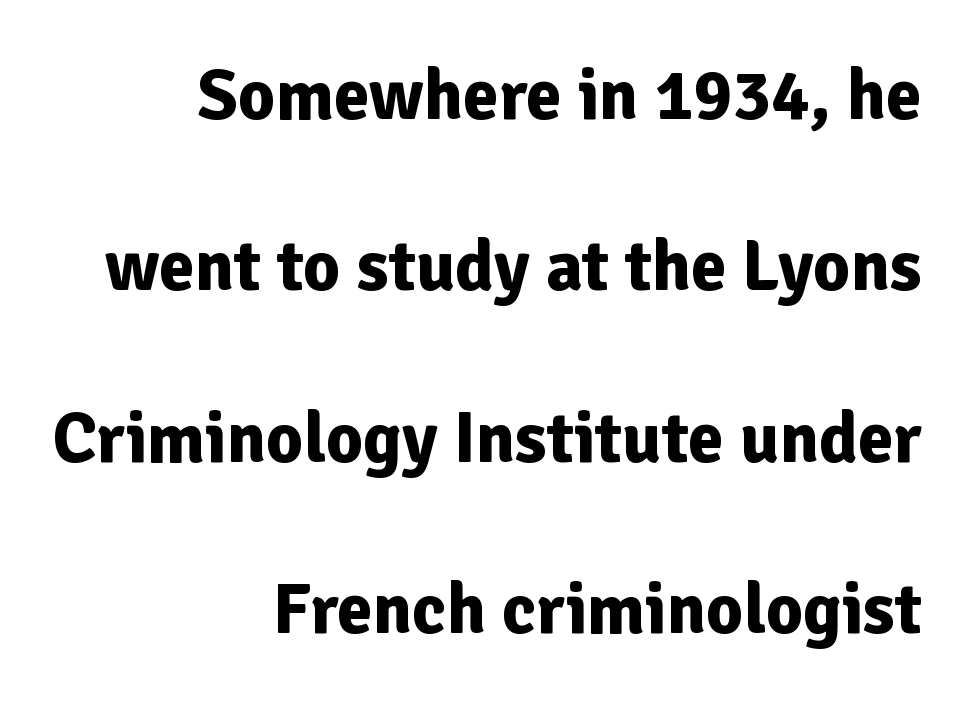
Note: no serifs on the glyphs. Posture: straight, roman, zero tilt. Words float on clear page, feet unadorned. Inter-character spacing is left at the font's built-in metrics.
